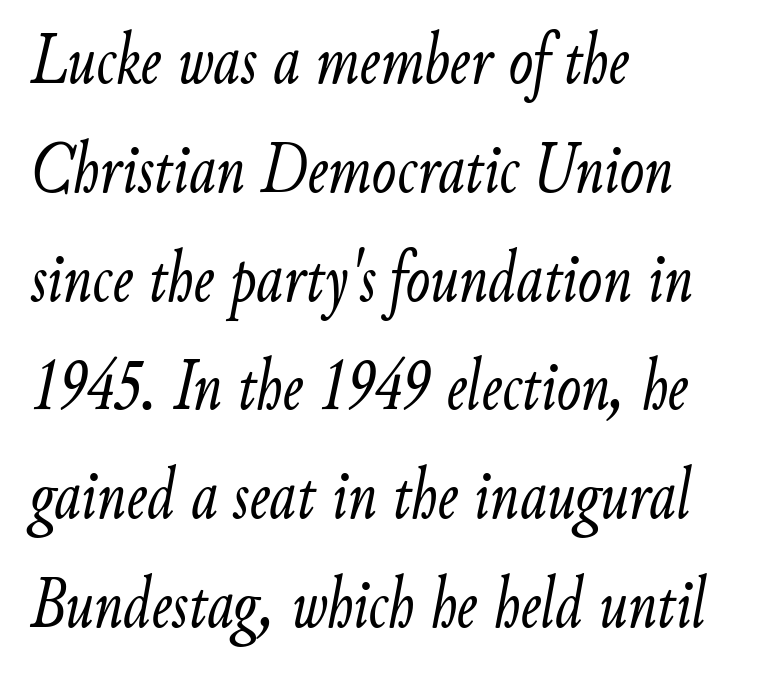
{"italic": "yes", "lean": "right", "slant_degrees": 9, "bold": "no", "weight": "light", "width": "condensed", "stroke_contrast": "low", "x_height": "small", "monospaced": "no", "underline": "no", "align": "left", "line_spacing": "normal", "line_spacing_ratio": 1.49, "letter_spacing": "normal", "letter_spacing_em": 0.0, "glyph_px": 73}
